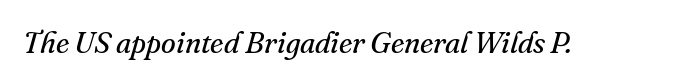
Is this a fixed-width face? No — the glyphs have proportional, varying widths. The passage shown is not underscored anywhere. Heaviness? Minimal to ordinary, like unemphasized prose. Observe the serifs anchoring each vertical stroke in this sample. Here the glyphs are tracked normally, forming tight word shapes.
